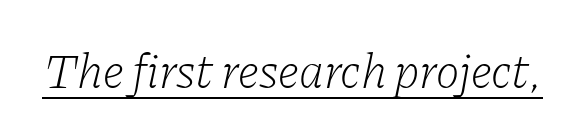
{"serif": "yes", "italic": "yes", "lean": "right", "slant_degrees": 11, "bold": "no", "weight": "light", "width": "normal", "stroke_contrast": "low", "x_height": "medium", "monospaced": "no", "underline": "yes", "letter_spacing": "normal", "letter_spacing_em": 0.0, "glyph_px": 50}
